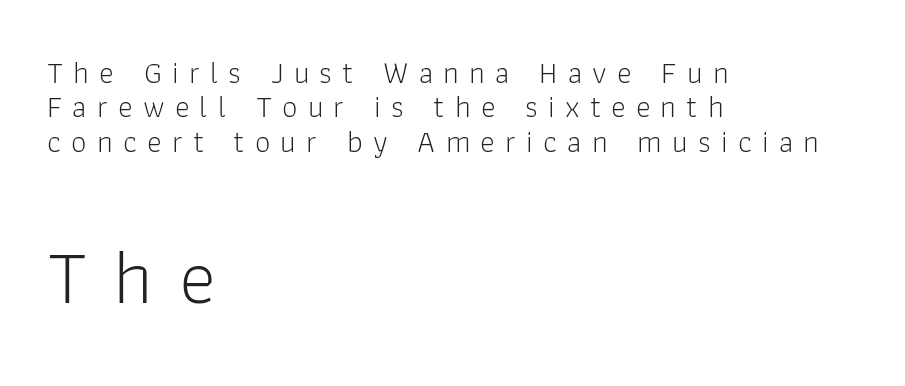
{"serif": "no", "italic": "no", "bold": "no", "weight": "light", "width": "normal", "stroke_contrast": "low", "x_height": "medium", "monospaced": "no", "underline": "no", "align": "left", "line_spacing": "tight", "line_spacing_ratio": 1.11, "letter_spacing": "wide", "letter_spacing_em": 0.33, "larger_block": "second", "size_ratio": 2.52, "glyph_px": 78}
